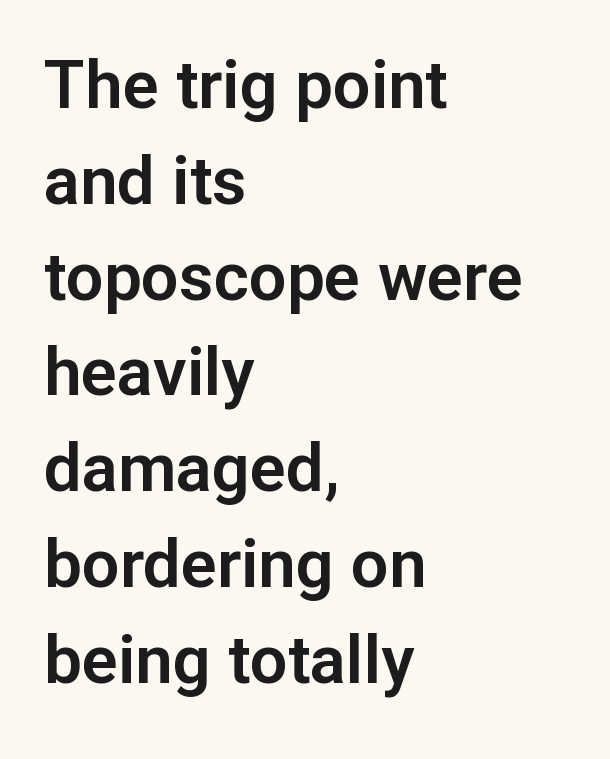
A normal amount of white space separates one row of letters from the next. Descender tails drop into unmarked territory. In terms of posture, this sample is upright. The rendering shows plain stroke endings on the letterforms — a sans-serif design.
